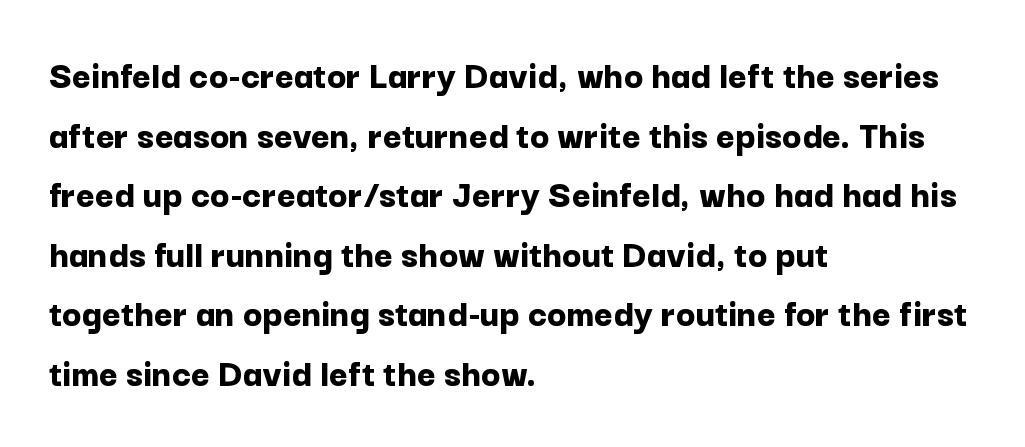
The image shows 40 px bold sans-serif type, upright; set left-aligned, normal line spacing (1.49x), normal letter spacing, not underlined; low stroke contrast and a medium x-height.
